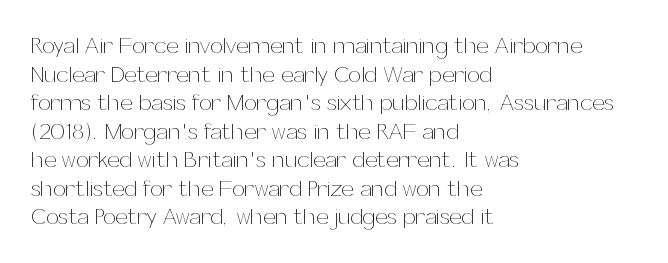
{"italic": "no", "bold": "no", "underline": "no", "align": "left", "line_spacing_ratio": 1.24, "letter_spacing": "normal", "letter_spacing_em": 0.0, "glyph_px": 23}
